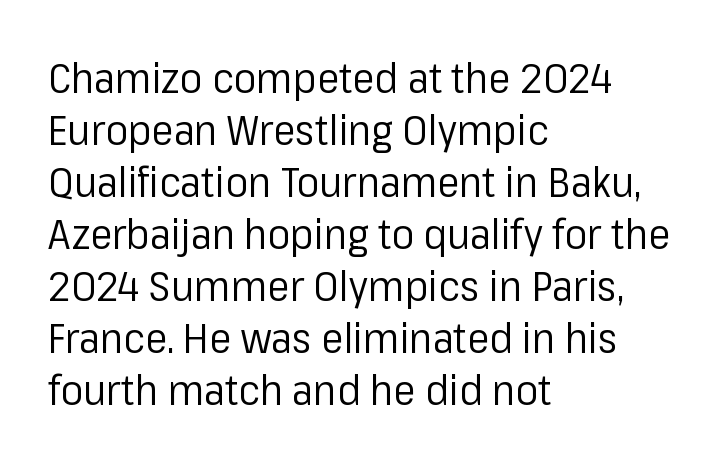
Q: Is the text bold? A: No.
Q: Is the text italic (slanted)? A: No, it is upright.
Q: Is the typeface a serif or a sans-serif typeface? A: Sans-serif.
Q: Is the text underlined? A: No.
Q: How is the paragraph aligned? A: Left-aligned.
Q: Is the spacing between letters normal or unusually wide? A: Normal.
Q: Width (condensed, normal, or wide)? A: Normal.
Q: Stroke contrast? A: Low.
Q: x-height? A: Medium.
Q: Monospaced? A: No.
